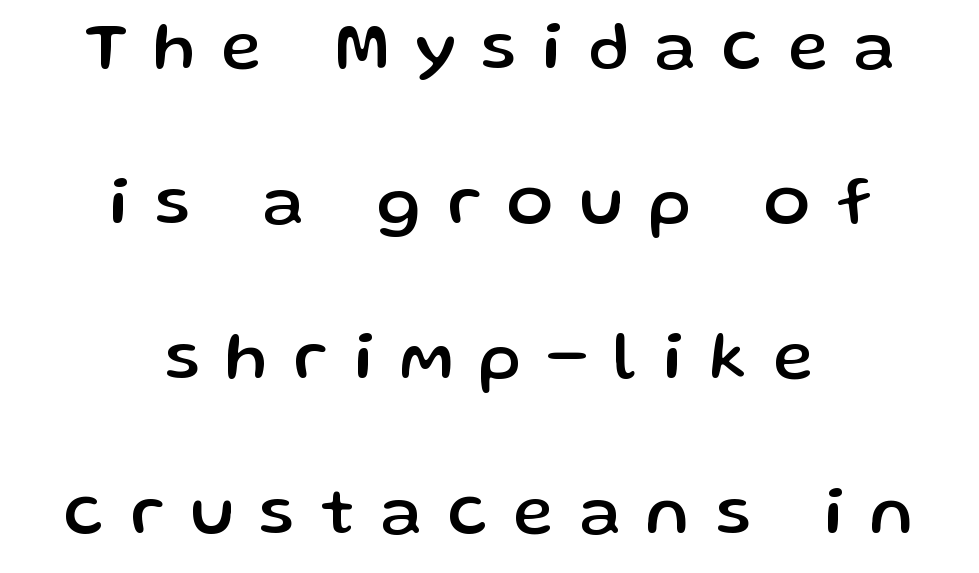
Each line is balanced around a shared central axis. The letters stand upright; this is a roman face. Airy leading. Students, note that the glyphs here are deliberately spaced far apart. The letters advance in unequal steps, a hallmark of proportional type.
